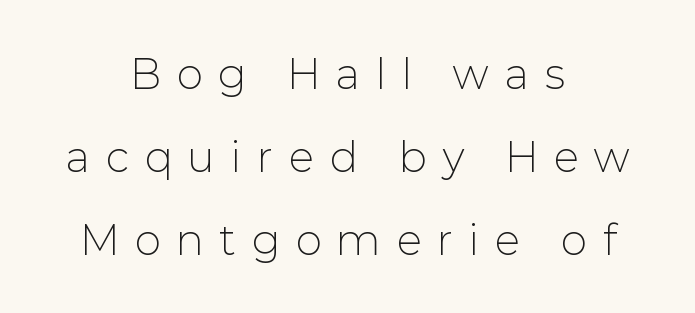
The image shows 40 px light sans-serif type, upright; set centered, loose line spacing (2.08x), unusually wide letter spacing (+0.41 em), not underlined; low stroke contrast and a medium x-height.
